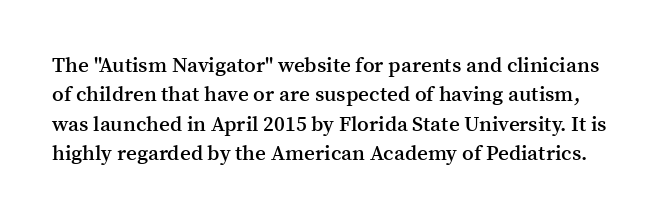
The image shows 21 px text type, upright; set normal line spacing (1.4x), normal letter spacing, not underlined.
